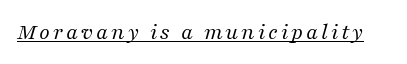
{"italic": "yes", "lean": "right", "slant_degrees": 16, "bold": "no", "underline": "yes", "glyph_px": 24}
